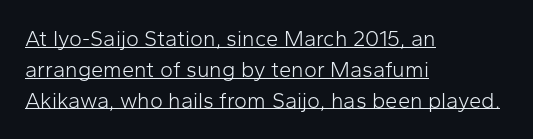
{"italic": "no", "bold": "no", "underline": "yes", "align": "left", "line_spacing": "normal", "line_spacing_ratio": 1.4, "letter_spacing": "normal", "letter_spacing_em": 0.0, "glyph_px": 22}
